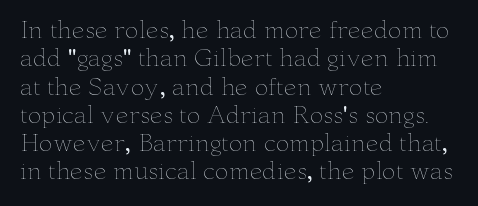
The image shows 23 px text type, upright; set left-aligned, line spacing 1.23x, normal letter spacing, not underlined.
